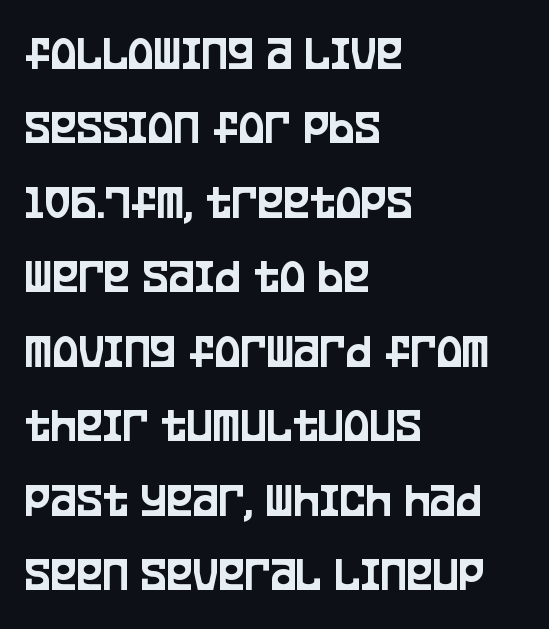
You could call the tracking neutral — neither tight nor loose. Do the letters lean? They stand straight. The type family on display is of the sans-serif kind. The passage is arranged the way most books set body copy — flush left. Type without underlining.
